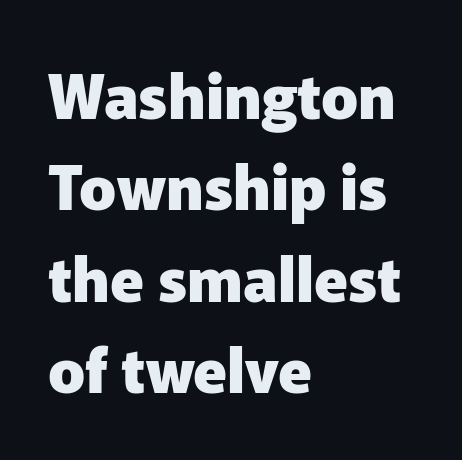
The image shows 61 px heavy sans-serif type, upright; set left-aligned, normal line spacing (1.5x), normal letter spacing, not underlined; low stroke contrast and a medium x-height.
